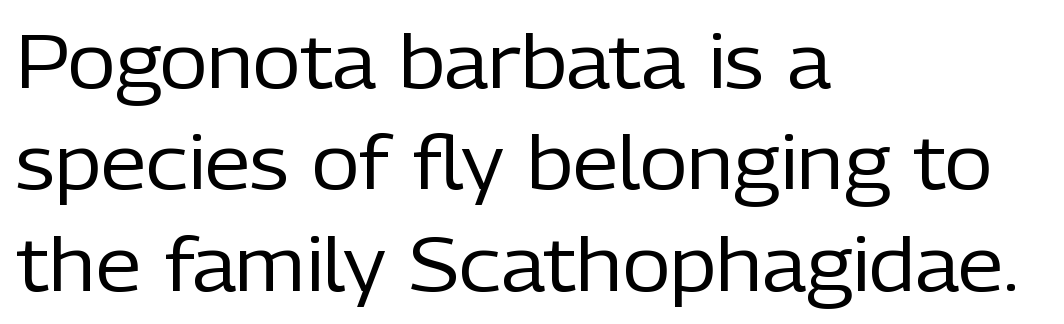
Visually the block forms a straight wall on the left and a jagged coastline on the right. The rendering uses natural spacing where letterforms have individual widths. A typesetter would call this leading conventional body-copy spacing. The foot of each line stays bare and open. Nope, no serifs anywhere on these letters. Students, note that the glyphs here touch the page at normal intervals.
